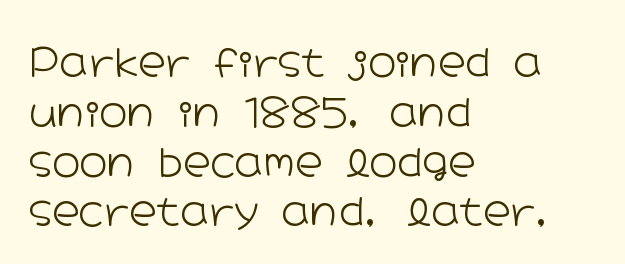
Q: Is the text bold? A: No.
Q: Is the text italic (slanted)? A: No, it is upright.
Q: Is the typeface a serif or a sans-serif typeface? A: Sans-serif.
Q: Is the text underlined? A: No.
Q: How is the paragraph aligned? A: Left-aligned.
Q: Is the spacing between letters normal or unusually wide? A: Normal.
Q: Is the spacing between lines tight, normal or loose? A: Normal.
Q: Width (condensed, normal, or wide)? A: Wide.
Q: Stroke contrast? A: Low.
Q: x-height? A: Medium.
Q: Monospaced? A: No.
